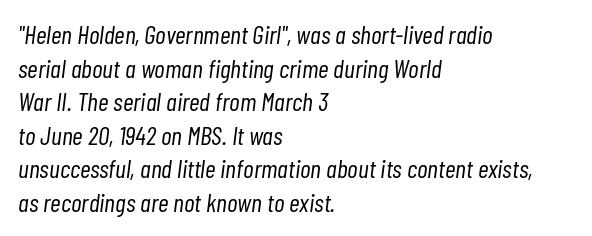
The rendering anchors every line to the left-hand side. The designer left line spacing at the default. If you drew a line through each stem, it would be angled. The strokes carry an ordinary text weight at most.
